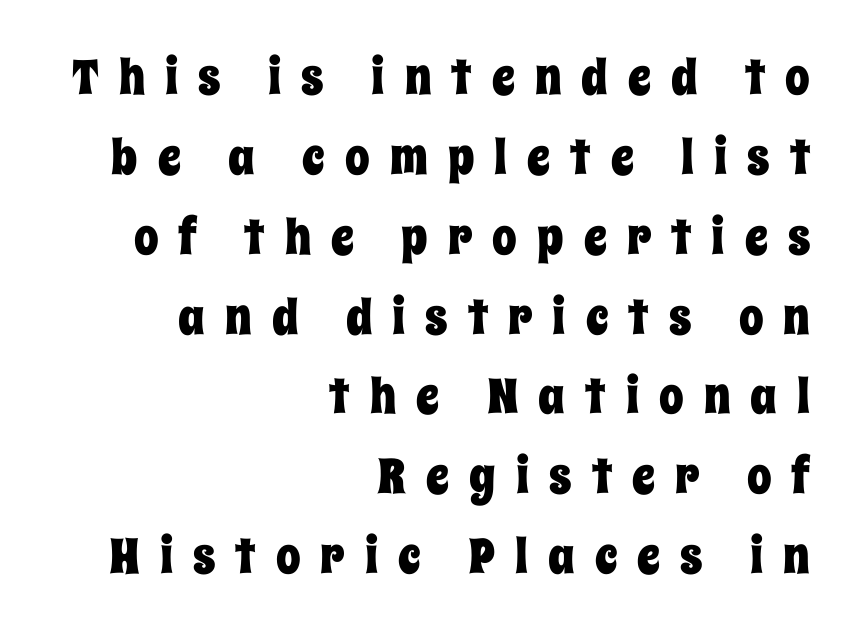
Q: Is the text italic (slanted)? A: No, it is upright.
Q: Is the text underlined? A: No.
Q: How is the paragraph aligned? A: Right-aligned.
Q: Is the spacing between letters normal or unusually wide? A: Unusually wide.
Q: Is the spacing between lines tight, normal or loose? A: Normal.
Q: Width (condensed, normal, or wide)? A: Condensed.
Q: Stroke contrast? A: Low.
Q: x-height? A: Large.
Q: Monospaced? A: No.
